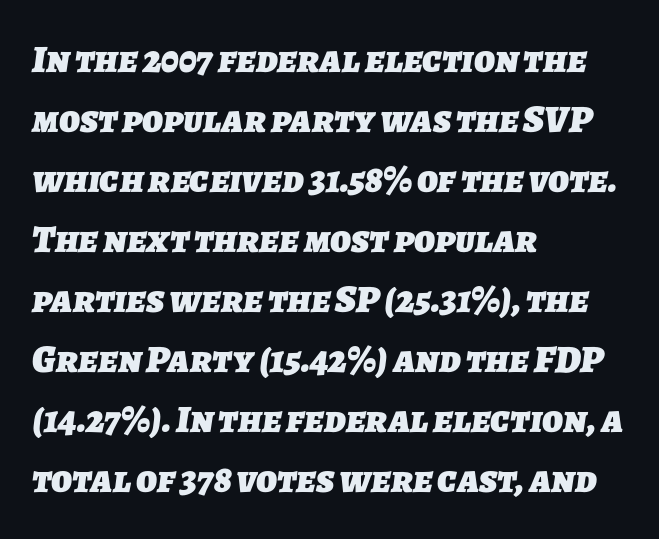
The image shows 39 px heavy sans-serif type; set left-aligned, normal line spacing (1.54x), normal letter spacing, not underlined; low stroke contrast and a medium x-height.
